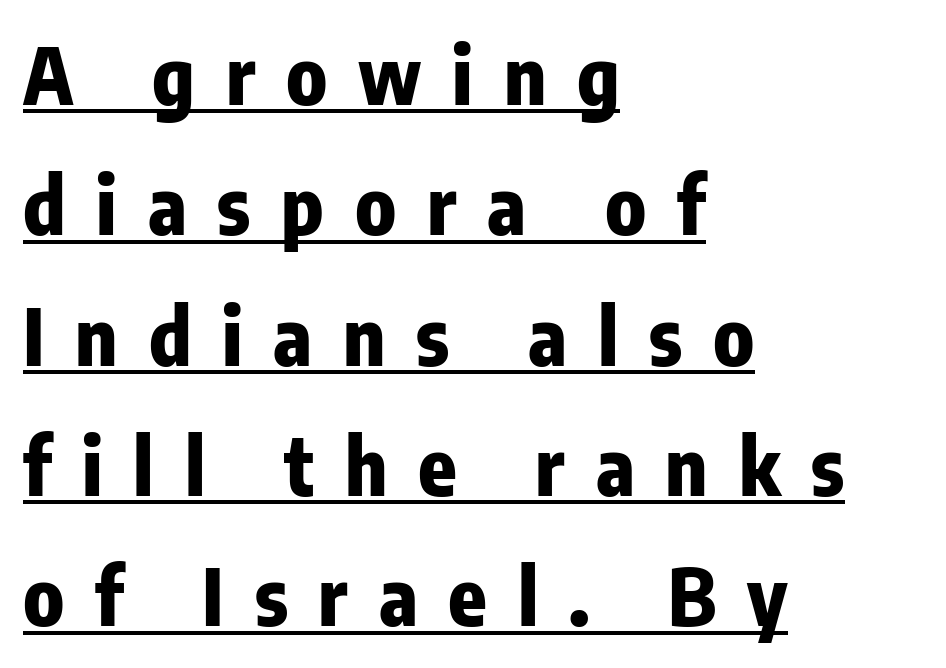
{"serif": "no", "italic": "no", "bold": "yes", "weight": "heavy", "width": "condensed", "stroke_contrast": "low", "x_height": "medium", "monospaced": "no", "underline": "yes", "align": "left", "line_spacing": "normal", "line_spacing_ratio": 1.65, "letter_spacing": "wide", "letter_spacing_em": 0.39, "glyph_px": 79}
